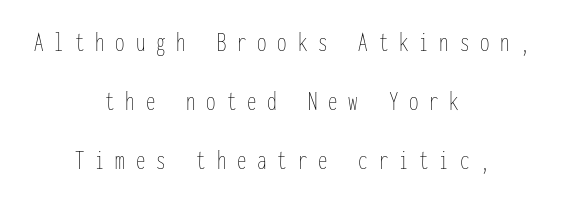
Q: Is the text bold? A: No.
Q: Is the text italic (slanted)? A: No, it is upright.
Q: Is the text underlined? A: No.
Q: How is the paragraph aligned? A: Centered.
Q: Is the spacing between letters normal or unusually wide? A: Unusually wide.
Q: Is the spacing between lines tight, normal or loose? A: Loose.
